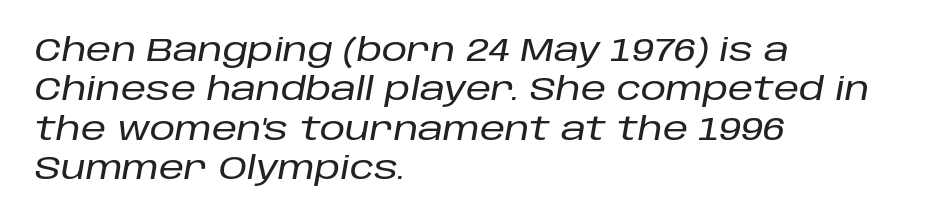
Alignment: flush left. Honestly, there is no underline to notice here at all. What stands out about the letter spacing? Nothing — it is the standard amount. The letters advance in unequal steps, a hallmark of proportional type.
